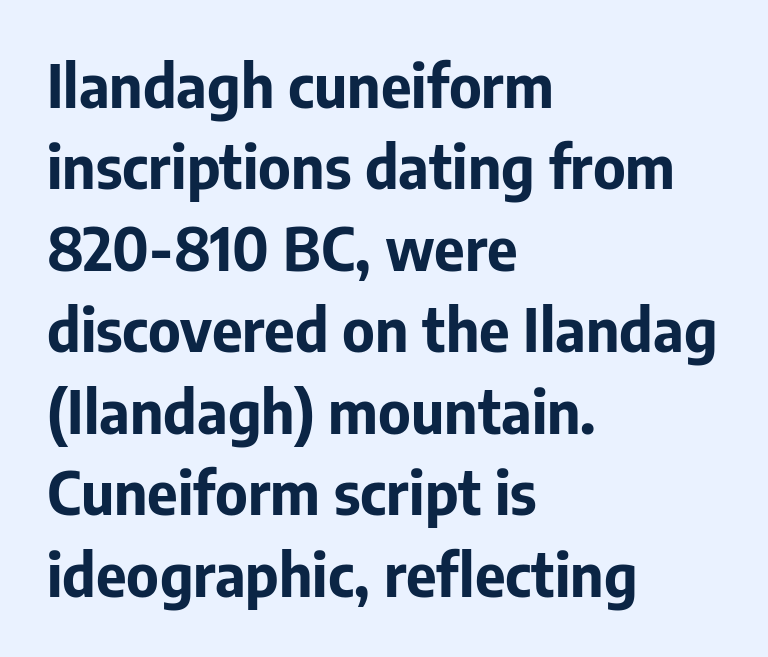
The image shows 59 px bold sans-serif type, upright; set left-aligned, normal line spacing (1.38x), normal letter spacing, not underlined; low stroke contrast and a medium x-height.
